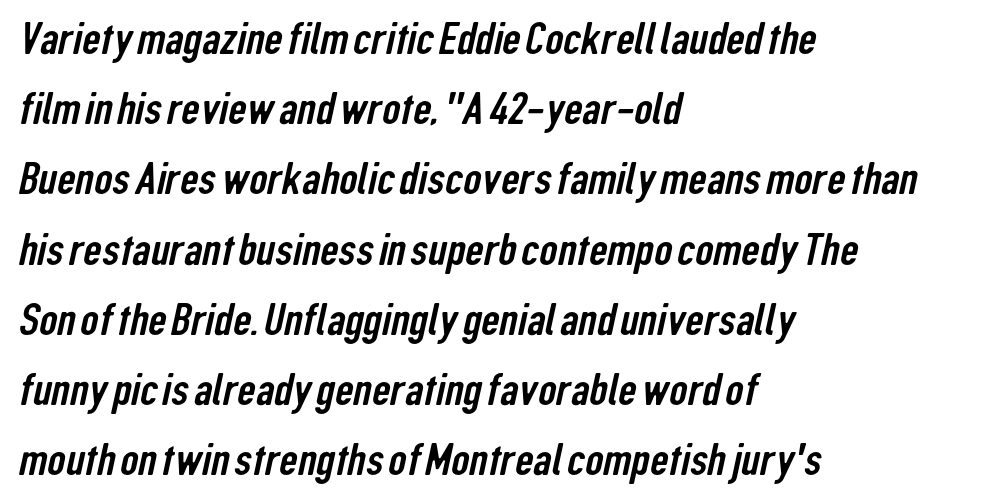
Observe the absence of serifs on each vertical stroke in this sample. The passage shown stacks its lines at a standard gap. Nothing unusual about the tracking: characters are spaced as the font intends. The passage shown is typed in a proportional face where columns would drift. Which margin do the lines hug? The left one — the right edge is uneven.
